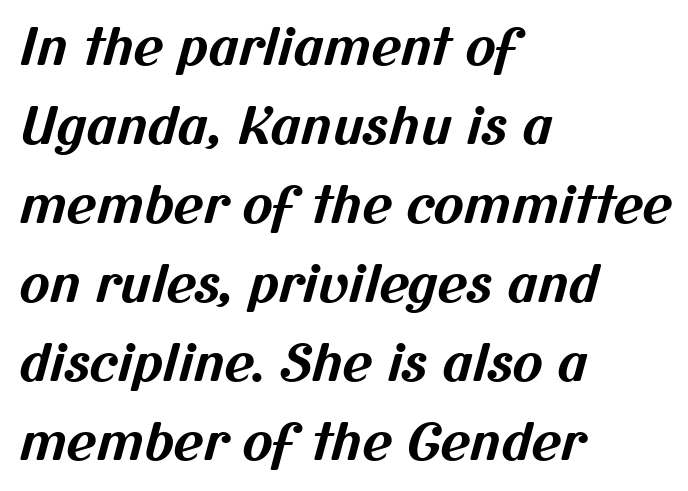
{"serif": "no", "bold": "yes", "weight": "bold", "width": "normal", "stroke_contrast": "medium", "x_height": "medium", "monospaced": "no", "underline": "no", "align": "left", "line_spacing": "normal", "line_spacing_ratio": 1.55, "letter_spacing": "normal", "letter_spacing_em": 0.0, "glyph_px": 51}
